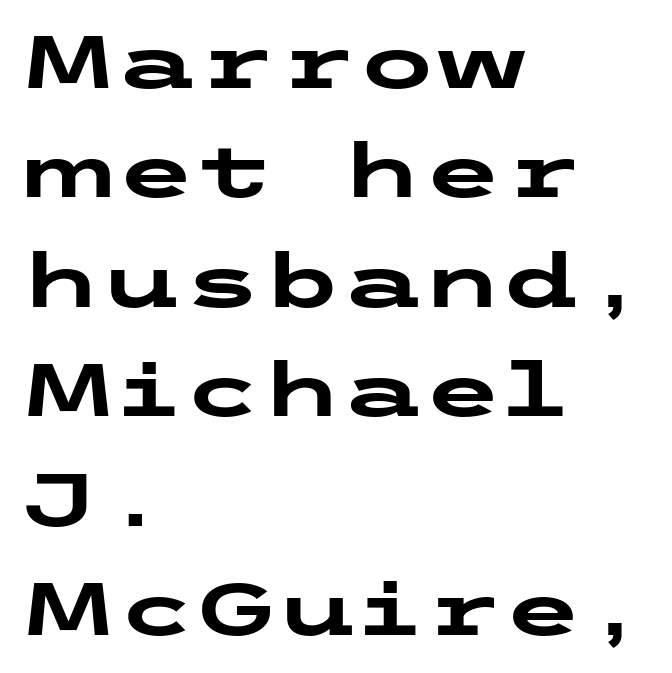
The image shows 73 px heavy, wide sans-serif type, upright; set left-aligned, normal line spacing (1.5x), normal letter spacing, not underlined; low stroke contrast and a medium x-height.
